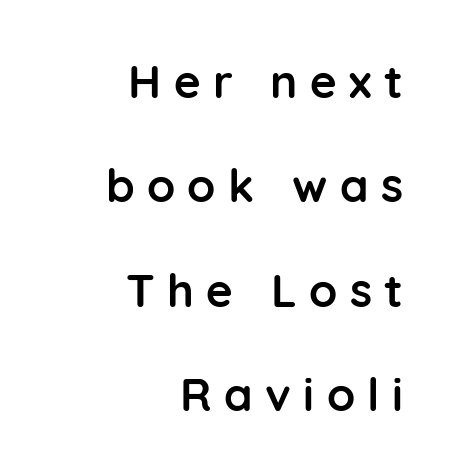
Q: Is the text bold? A: Yes.
Q: Is the text italic (slanted)? A: No, it is upright.
Q: Is the typeface a serif or a sans-serif typeface? A: Sans-serif.
Q: Is the text underlined? A: No.
Q: How is the paragraph aligned? A: Right-aligned.
Q: Is the spacing between letters normal or unusually wide? A: Unusually wide.
Q: Is the spacing between lines tight, normal or loose? A: Loose.
Q: Width (condensed, normal, or wide)? A: Normal.
Q: Stroke contrast? A: Low.
Q: x-height? A: Medium.
Q: Monospaced? A: No.
